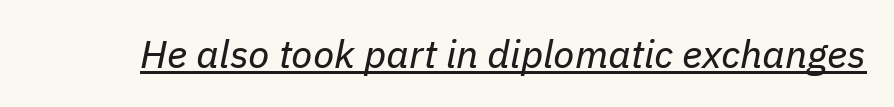
Q: Is the text bold? A: No.
Q: Is the text italic (slanted)? A: Yes, it leans right by about 11 degrees.
Q: Is the text underlined? A: Yes.
Q: Is the spacing between letters normal or unusually wide? A: Normal.
Q: Width (condensed, normal, or wide)? A: Normal.
Q: Stroke contrast? A: Low.
Q: x-height? A: Medium.
Q: Monospaced? A: No.
